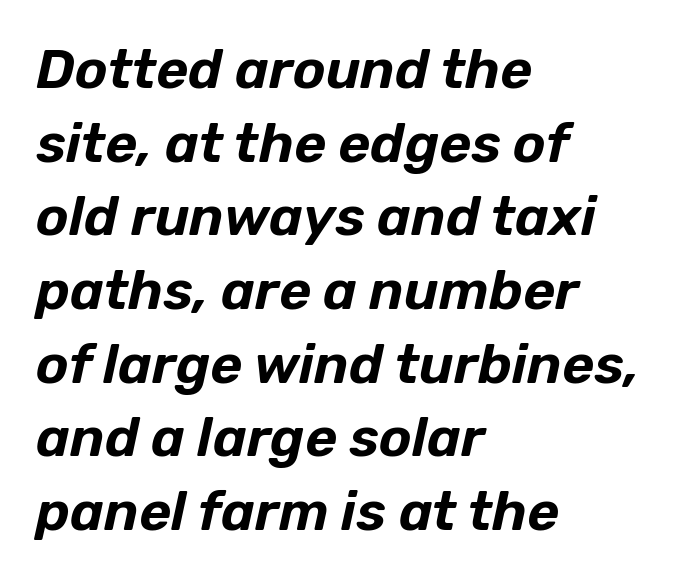
{"italic": "yes", "lean": "right", "slant_degrees": 12, "width": "normal", "stroke_contrast": "low", "x_height": "medium", "monospaced": "no", "underline": "no", "align": "left", "line_spacing": "normal", "line_spacing_ratio": 1.34, "letter_spacing": "normal", "letter_spacing_em": 0.0, "glyph_px": 55}
